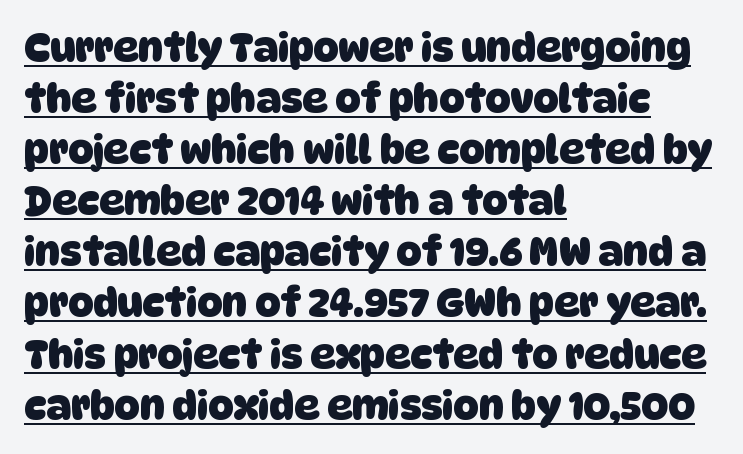
Q: Is the text bold? A: Yes.
Q: Is the typeface a serif or a sans-serif typeface? A: Sans-serif.
Q: Is the text underlined? A: Yes.
Q: How is the paragraph aligned? A: Left-aligned.
Q: Is the spacing between letters normal or unusually wide? A: Normal.
Q: Is the spacing between lines tight, normal or loose? A: Normal.
Q: Width (condensed, normal, or wide)? A: Normal.
Q: Stroke contrast? A: Low.
Q: x-height? A: Large.
Q: Monospaced? A: No.
